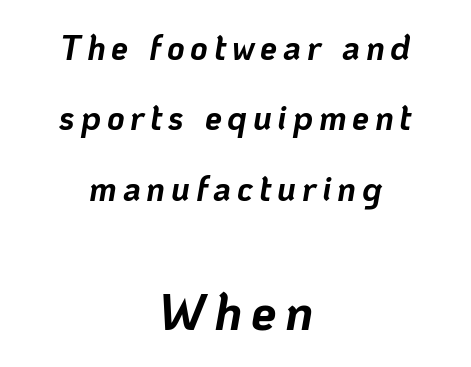
Q: Is the text bold? A: Yes.
Q: Is the text italic (slanted)? A: Yes, it leans right by about 10 degrees.
Q: Is the text underlined? A: No.
Q: How is the paragraph aligned? A: Centered.
Q: Is the spacing between lines tight, normal or loose? A: Loose.
Q: Which block of text is set in a larger size, the first (top) or the second (bottom)? A: The second (bottom) one.
Q: Width (condensed, normal, or wide)? A: Normal.
Q: Stroke contrast? A: Low.
Q: x-height? A: Medium.
Q: Monospaced? A: No.
